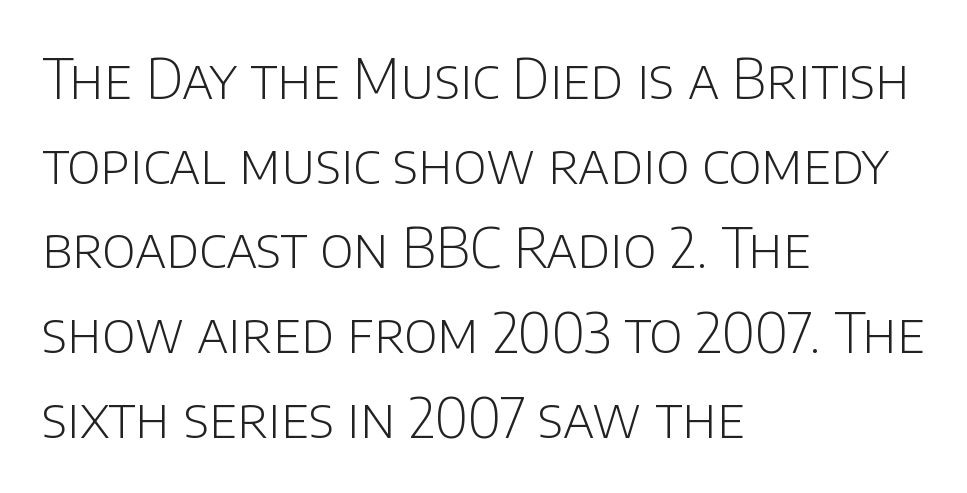
Q: Is the text bold? A: No.
Q: Is the text italic (slanted)? A: No, it is upright.
Q: Is the typeface a serif or a sans-serif typeface? A: Sans-serif.
Q: Is the text underlined? A: No.
Q: How is the paragraph aligned? A: Left-aligned.
Q: Is the spacing between letters normal or unusually wide? A: Normal.
Q: Is the spacing between lines tight, normal or loose? A: Normal.
Q: Width (condensed, normal, or wide)? A: Normal.
Q: Stroke contrast? A: Low.
Q: x-height? A: Large.
Q: Monospaced? A: No.
